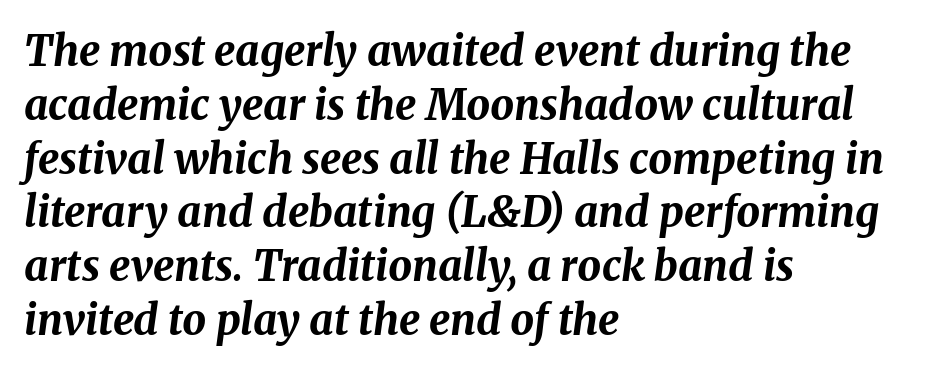
Q: Is the text bold? A: Yes.
Q: Is the text italic (slanted)? A: Yes, it leans right by about 8 degrees.
Q: Is the text underlined? A: No.
Q: How is the paragraph aligned? A: Left-aligned.
Q: Is the spacing between letters normal or unusually wide? A: Normal.
Q: Is the spacing between lines tight, normal or loose? A: Normal.
Q: Width (condensed, normal, or wide)? A: Normal.
Q: Stroke contrast? A: Medium.
Q: x-height? A: Medium.
Q: Monospaced? A: No.
